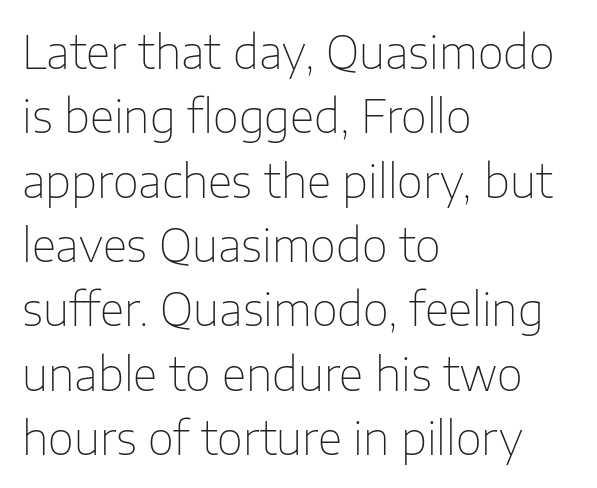
{"serif": "no", "italic": "no", "bold": "no", "weight": "thin", "width": "normal", "stroke_contrast": "low", "x_height": "medium", "monospaced": "no", "underline": "no", "align": "left", "line_spacing": "normal", "line_spacing_ratio": 1.43, "letter_spacing": "normal", "letter_spacing_em": 0.0, "glyph_px": 45}
